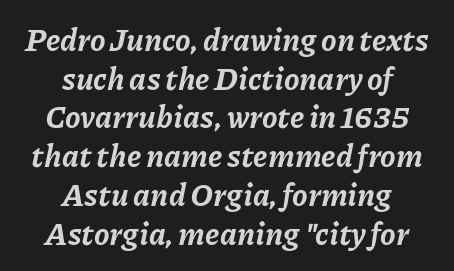
Q: Is the text bold? A: Yes.
Q: Is the text italic (slanted)? A: Yes, it leans right by about 11 degrees.
Q: Is the text underlined? A: No.
Q: How is the paragraph aligned? A: Centered.
Q: Is the spacing between letters normal or unusually wide? A: Normal.
Q: Is the spacing between lines tight, normal or loose? A: Normal.
Q: Width (condensed, normal, or wide)? A: Normal.
Q: Stroke contrast? A: Low.
Q: x-height? A: Medium.
Q: Monospaced? A: No.
